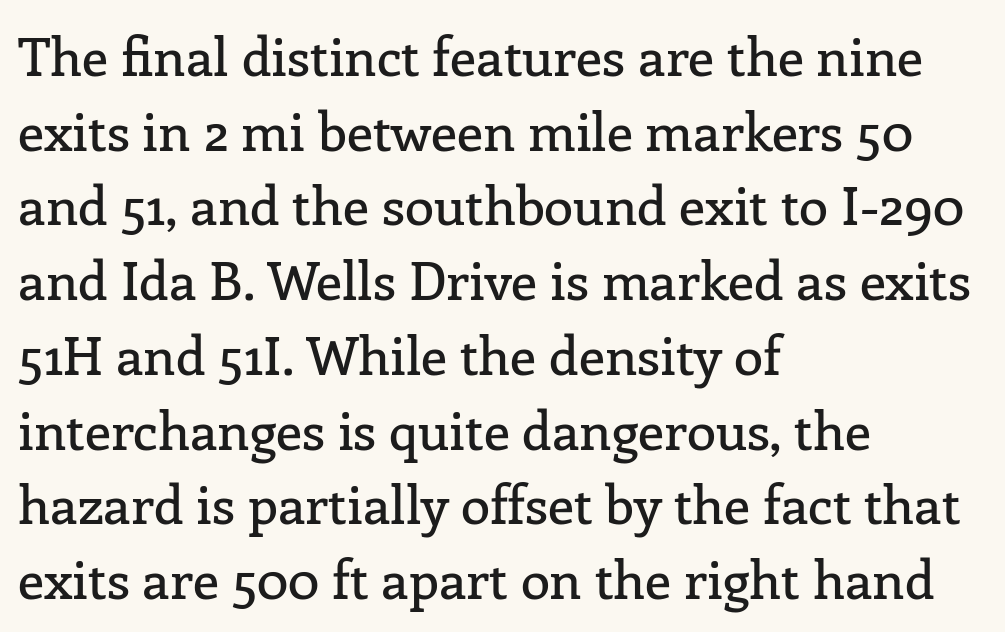
Stroke terminals: seriffed. In terms of posture, this sample is upright. Line starts are locked; line ends wander. Underline: absent.
